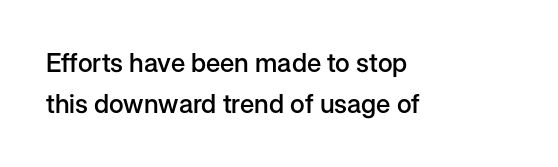
Q: Is the text bold? A: Semi-bold.
Q: Is the text italic (slanted)? A: No, it is upright.
Q: Is the text underlined? A: No.
Q: How is the paragraph aligned? A: Left-aligned.
Q: Is the spacing between letters normal or unusually wide? A: Normal.
Q: Is the spacing between lines tight, normal or loose? A: Normal.
